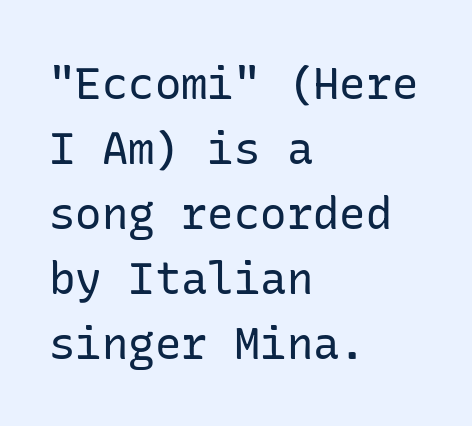
Q: Is the text bold? A: No.
Q: Is the text italic (slanted)? A: No, it is upright.
Q: Is the typeface a serif or a sans-serif typeface? A: Sans-serif.
Q: Is the text underlined? A: No.
Q: How is the paragraph aligned? A: Left-aligned.
Q: Is the spacing between letters normal or unusually wide? A: Normal.
Q: Is the spacing between lines tight, normal or loose? A: Normal.
Q: Width (condensed, normal, or wide)? A: Normal.
Q: Stroke contrast? A: Low.
Q: x-height? A: Medium.
